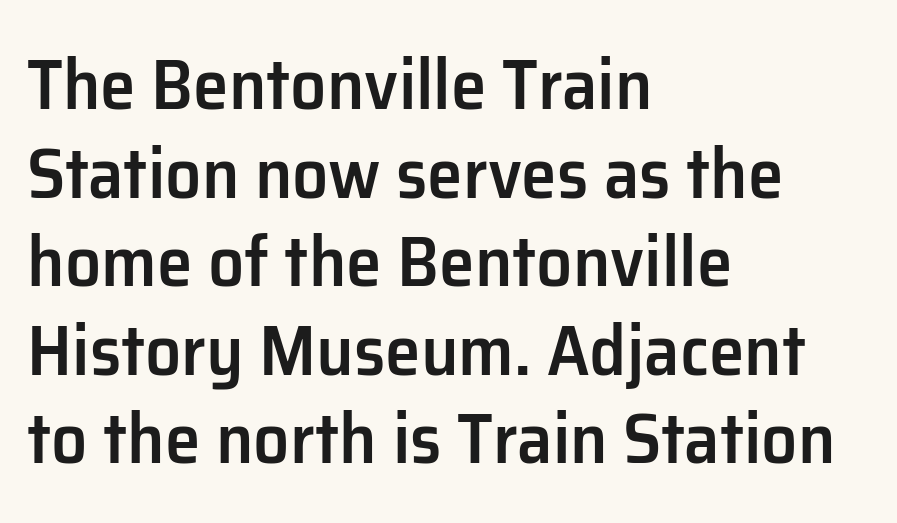
Regarding serifs, this sample does without them. The passage shown has conventional tracking throughout. You could not count columns in this text — the font is proportionally spaced. The rendering uses a semibold face; strokes are thickened but not to full bold.
